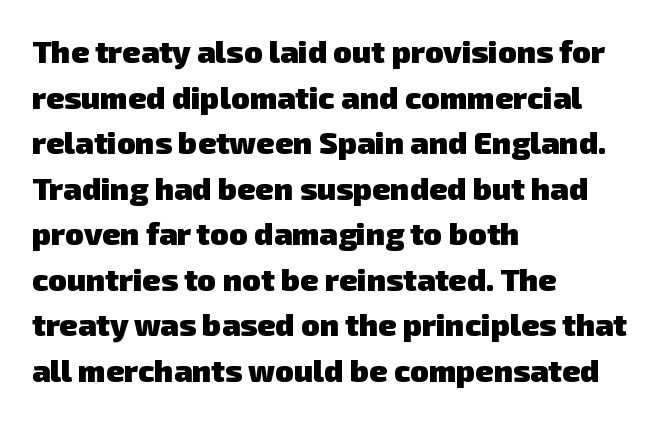
Q: Is the text bold? A: Yes.
Q: Is the typeface a serif or a sans-serif typeface? A: Sans-serif.
Q: Is the text underlined? A: No.
Q: How is the paragraph aligned? A: Left-aligned.
Q: Is the spacing between letters normal or unusually wide? A: Normal.
Q: Is the spacing between lines tight, normal or loose? A: Normal.
Q: Width (condensed, normal, or wide)? A: Normal.
Q: Stroke contrast? A: Low.
Q: x-height? A: Medium.
Q: Monospaced? A: No.
